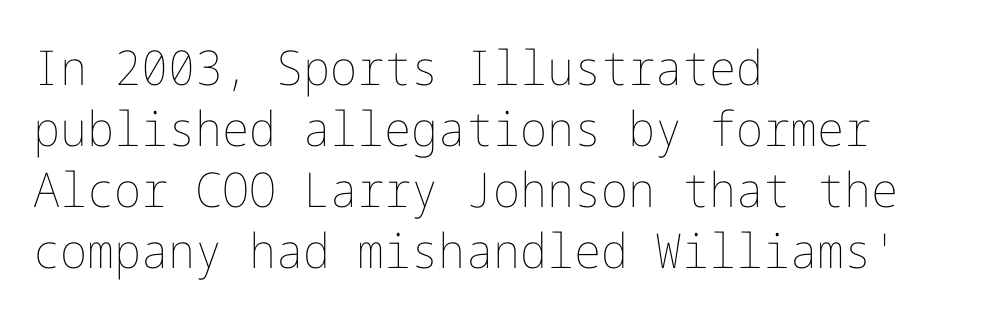
This reads as an unemphasized weight, regular at the heaviest. In terms of leading, this rendering sits right in the middle. The typesetter chose a ragged-right arrangement here. The type sits square on the baseline with zero lean. The space directly below the letters is spotless.
